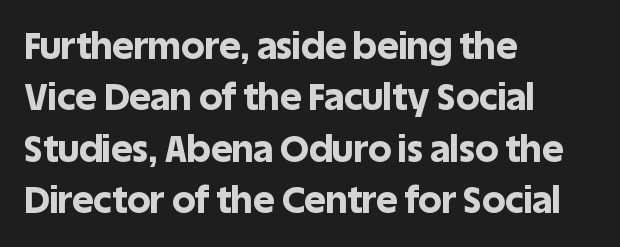
Students, observe: this is what conventionally led text looks like. The lines in this sample share a left origin and differ only in where they stop. A typesetter would call this proportional, since set widths differ per character. The line texture is even and compact thanks to regular tracking.
